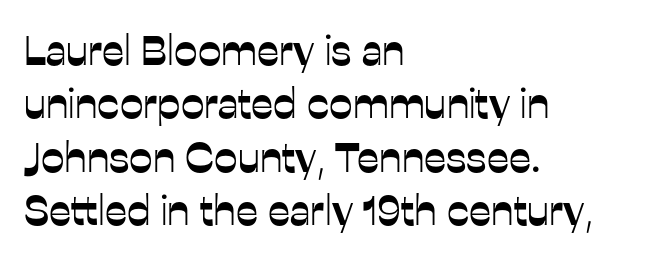
Q: Is the text italic (slanted)? A: No, it is upright.
Q: Is the typeface a serif or a sans-serif typeface? A: Sans-serif.
Q: Is the text underlined? A: No.
Q: How is the paragraph aligned? A: Left-aligned.
Q: Is the spacing between letters normal or unusually wide? A: Normal.
Q: Is the spacing between lines tight, normal or loose? A: Normal.
Q: Width (condensed, normal, or wide)? A: Normal.
Q: Stroke contrast? A: Low.
Q: x-height? A: Medium.
Q: Monospaced? A: No.
